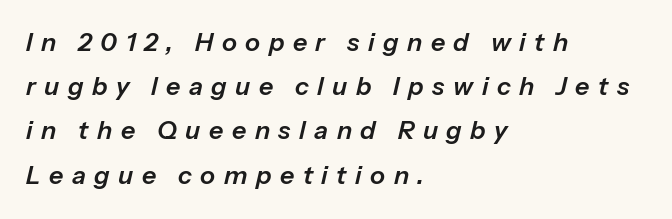
Q: Is the text italic (slanted)? A: Yes, it leans right by about 13 degrees.
Q: Is the text underlined? A: No.
Q: How is the paragraph aligned? A: Left-aligned.
Q: Is the spacing between letters normal or unusually wide? A: Unusually wide.
